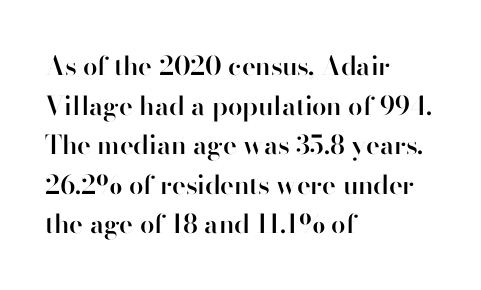
The image shows 26 px text type, upright; set left-aligned, normal line spacing (1.52x), normal letter spacing, not underlined.
